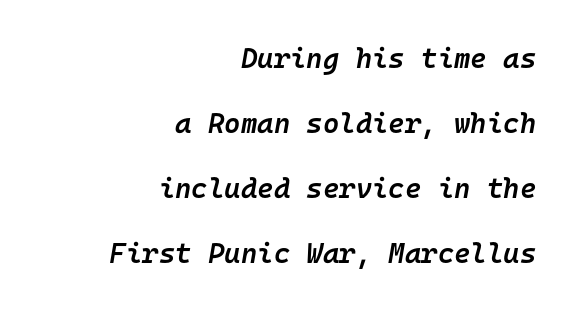
Q: Is the text bold? A: Semi-bold.
Q: Is the text italic (slanted)? A: Yes, it leans right by about 10 degrees.
Q: Is the text underlined? A: No.
Q: How is the paragraph aligned? A: Right-aligned.
Q: Is the spacing between letters normal or unusually wide? A: Normal.
Q: Is the spacing between lines tight, normal or loose? A: Loose.
Q: Width (condensed, normal, or wide)? A: Normal.
Q: Stroke contrast? A: Low.
Q: x-height? A: Medium.
Q: Monospaced? A: Yes.
